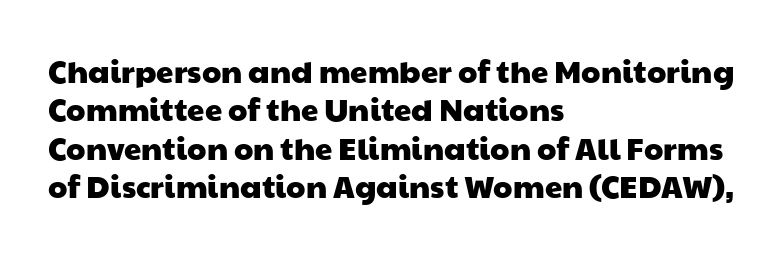
{"serif": "no", "width": "wide", "stroke_contrast": "low", "x_height": "medium", "monospaced": "no", "underline": "no", "align": "left", "line_spacing_ratio": 1.24, "letter_spacing": "normal", "letter_spacing_em": 0.0, "glyph_px": 31}
